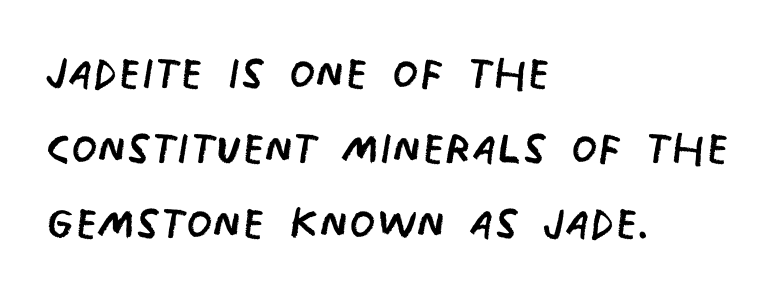
Does the copy run flush right? No — it runs flush left. Caption: standard tracking, unaltered. The rows are spaced the way most documents space them. I'd call this a sans setting — the letters go barefoot. No chunkiness to these letters — they're not bold. Character widths vary here, with narrow letters taking less room than wide ones.
